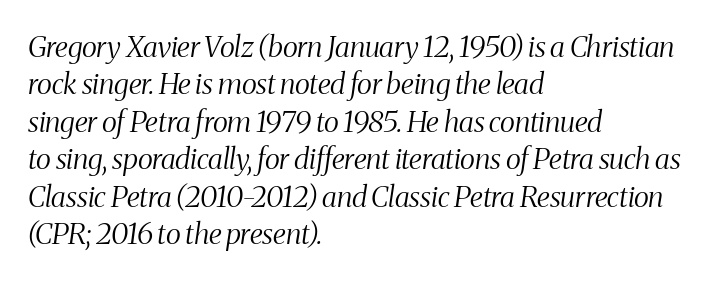
Looks like regular typesetting: each glyph gets only the width it needs. The glyphs in this specimen are seriffed. Each line starts at the same left margin while the right side varies. Standard letterfit; no display-style spreading of the glyphs. The line-height multiplier appears to be the usual default. Stroke mass is kept to a normal reading level or below.
